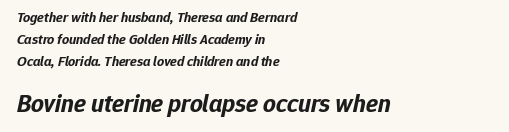
The image shows 25 px bold type, italic (leaning right); set left-aligned, normal line spacing (1.57x), normal letter spacing, not underlined; the second (bottom) block is 1.79x larger.
